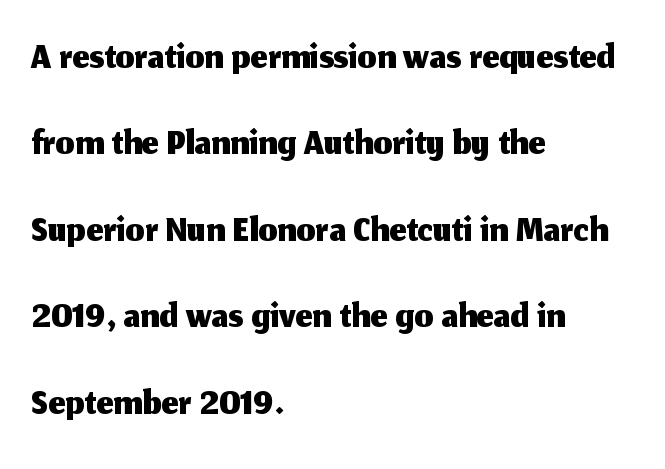
Q: Is the text italic (slanted)? A: No, it is upright.
Q: Is the typeface a serif or a sans-serif typeface? A: Sans-serif.
Q: Is the text underlined? A: No.
Q: How is the paragraph aligned? A: Left-aligned.
Q: Is the spacing between letters normal or unusually wide? A: Normal.
Q: Is the spacing between lines tight, normal or loose? A: Normal.
Q: Width (condensed, normal, or wide)? A: Normal.
Q: Stroke contrast? A: Medium.
Q: x-height? A: Medium.
Q: Monospaced? A: No.
